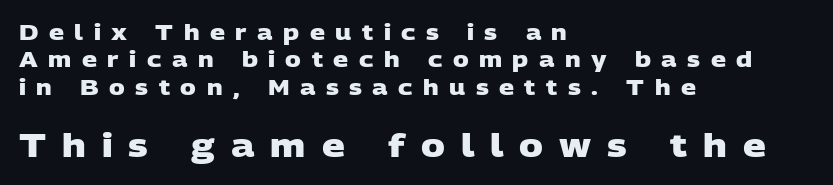
Q: Is the text bold? A: Yes.
Q: Is the typeface a serif or a sans-serif typeface? A: Sans-serif.
Q: Is the text underlined? A: No.
Q: How is the paragraph aligned? A: Left-aligned.
Q: Is the spacing between letters normal or unusually wide? A: Unusually wide.
Q: Is the spacing between lines tight, normal or loose? A: Normal.
Q: Which block of text is set in a larger size, the first (top) or the second (bottom)? A: The second (bottom) one.
Q: Width (condensed, normal, or wide)? A: Wide.
Q: Stroke contrast? A: Low.
Q: x-height? A: Large.
Q: Monospaced? A: No.
